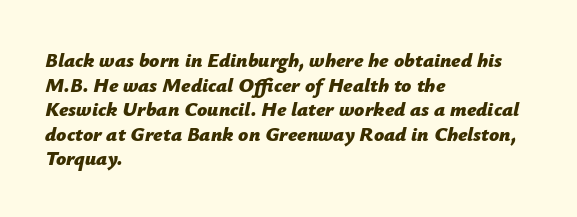
The image shows 20 px bold type, italic (leaning right); set left-aligned, line spacing 1.23x, normal letter spacing, not underlined.
